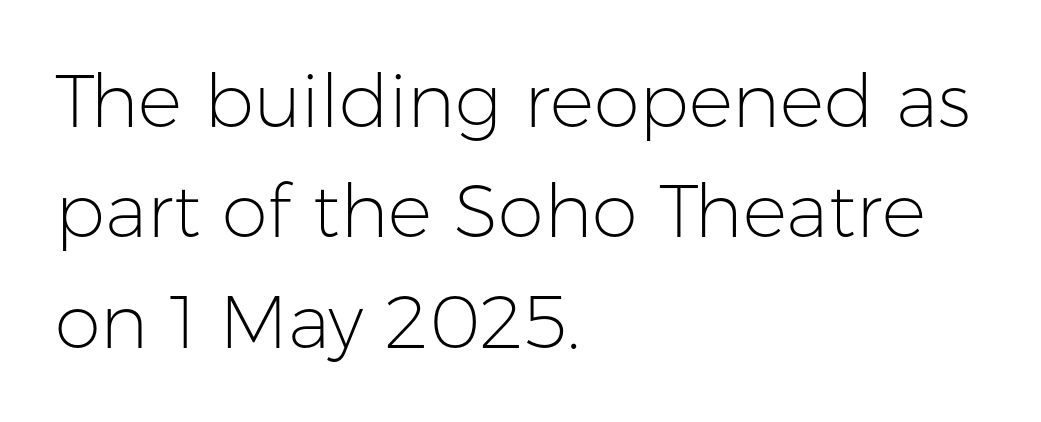
The image shows 74 px light sans-serif type, upright; set left-aligned, normal line spacing (1.49x), normal letter spacing, not underlined; low stroke contrast and a medium x-height.
